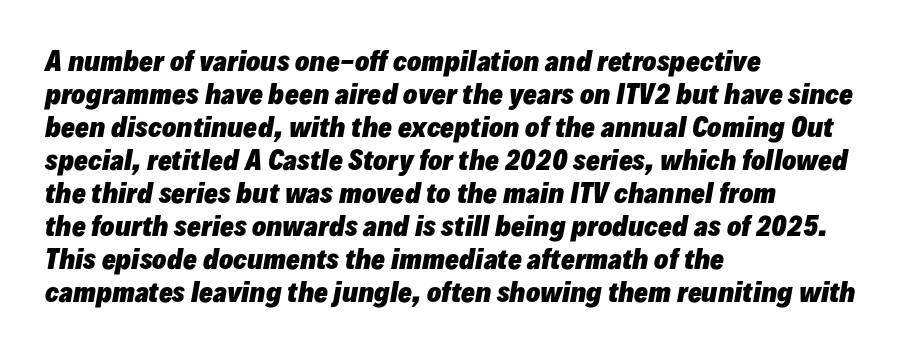
{"italic": "yes", "lean": "right", "slant_degrees": 10, "bold": "yes", "underline": "no", "align": "left", "line_spacing": "normal", "line_spacing_ratio": 1.27, "letter_spacing": "normal", "letter_spacing_em": 0.0, "glyph_px": 26}
